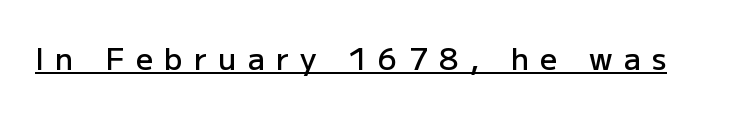
Q: Is the text bold? A: Semi-bold.
Q: Is the text italic (slanted)? A: No, it is upright.
Q: Is the typeface a serif or a sans-serif typeface? A: Sans-serif.
Q: Is the text underlined? A: Yes.
Q: Is the spacing between letters normal or unusually wide? A: Unusually wide.
Q: Width (condensed, normal, or wide)? A: Normal.
Q: Stroke contrast? A: Low.
Q: x-height? A: Medium.
Q: Monospaced? A: No.
